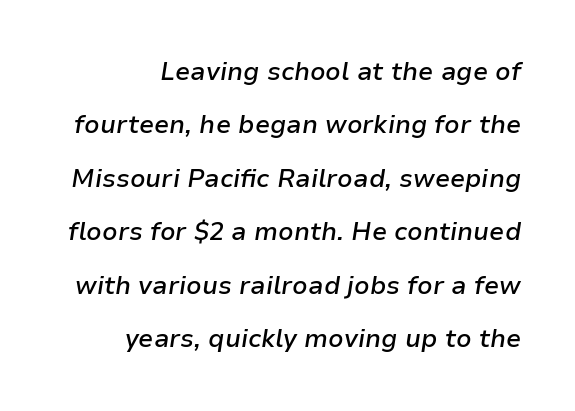
{"italic": "yes", "lean": "right", "slant_degrees": 9, "bold": "semi", "underline": "no", "align": "right", "line_spacing": "loose", "line_spacing_ratio": 2.14, "letter_spacing": "normal", "letter_spacing_em": 0.0, "glyph_px": 25}
